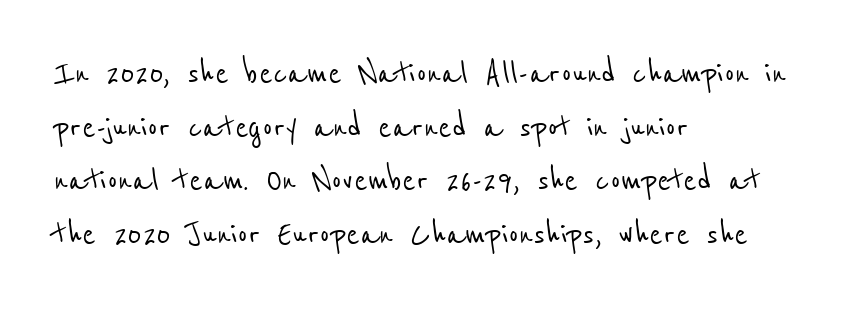
The image shows 40 px condensed sans-serif type; set left-aligned, normal line spacing (1.34x), normal letter spacing, not underlined; low stroke contrast and a medium x-height.
